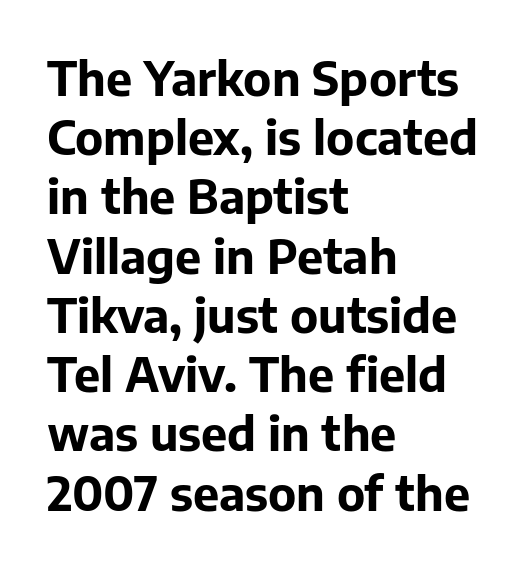
The lines are quadded left. These lines were composed using upright roman letters. In terms of letterspacing, this is plain default setting. Looks like regular typesetting: each glyph gets only the width it needs. Regarding leading, the lines here are spaced in the standard way. A bare baseline throughout the passage.
